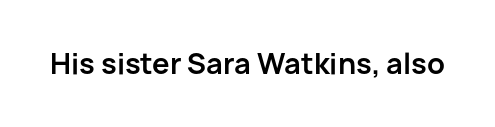
Q: Is the text bold? A: Yes.
Q: Is the text italic (slanted)? A: No, it is upright.
Q: Is the typeface a serif or a sans-serif typeface? A: Sans-serif.
Q: Is the text underlined? A: No.
Q: Is the spacing between letters normal or unusually wide? A: Normal.
Q: Width (condensed, normal, or wide)? A: Normal.
Q: Stroke contrast? A: Low.
Q: x-height? A: Medium.
Q: Monospaced? A: No.
